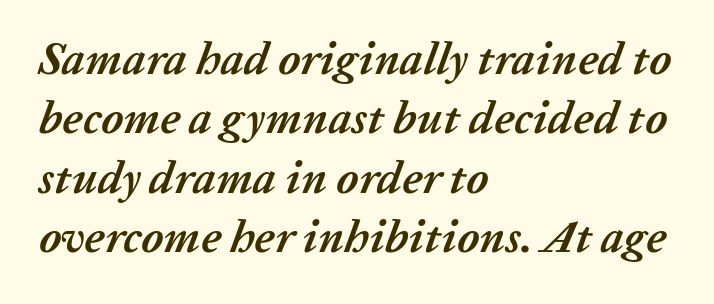
The image shows 46 px semibold type, italic (leaning right); set left-aligned, normal line spacing (1.29x), normal letter spacing, not underlined; low stroke contrast and a medium x-height.
